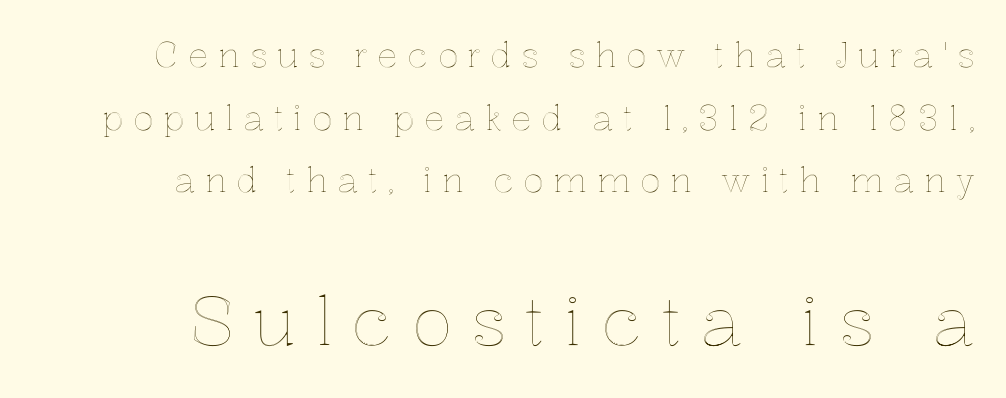
{"italic": "no", "width": "normal", "x_height": "medium", "monospaced": "no", "underline": "no", "align": "right", "line_spacing_ratio": 1.84, "letter_spacing": "wide", "letter_spacing_em": 0.28, "larger_block": "second", "size_ratio": 2.0, "glyph_px": 68}
